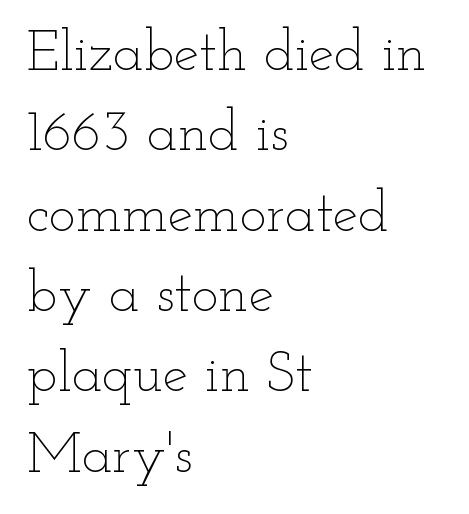
No extra tracking has been applied to these lines. A typesetter would call this proportional, since set widths differ per character. If you drew a line through each stem, it would be perfectly vertical. Whoever set this chose a conventional vertical rhythm.
